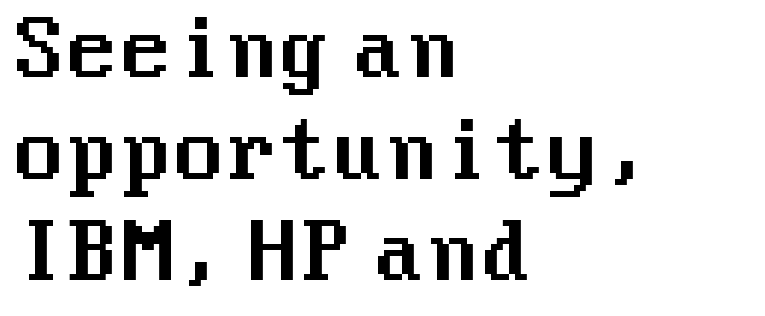
The image shows 77 px sans-serif type, upright; set left-aligned, normal line spacing (1.32x), normal letter spacing, not underlined; medium stroke contrast and a medium x-height.
